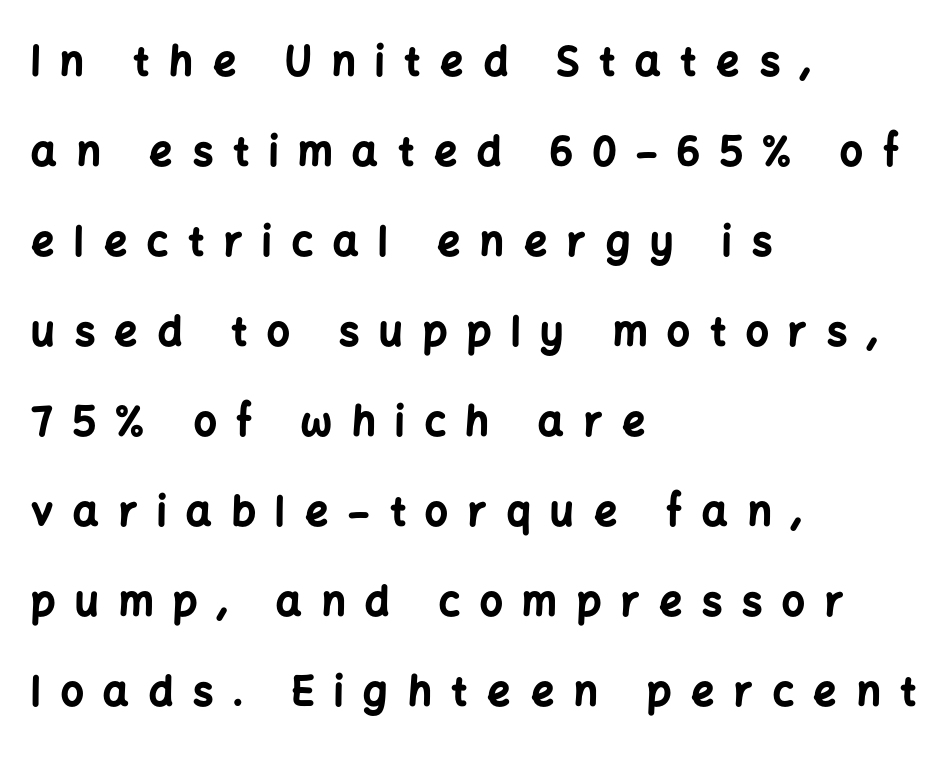
Caption: expanded tracking, letters set apart. Observe the absence of serifs on each vertical stroke in this sample. Every stem runs plumb, perpendicular to the baseline. Typeset ragged right — the left edge is the straight one. Line spacing here is loose.
